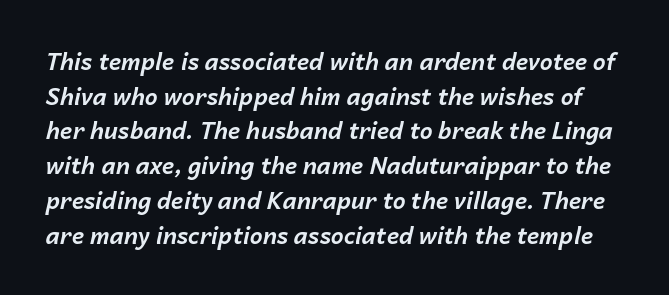
{"italic": "yes", "lean": "right", "slant_degrees": 14, "bold": "yes", "underline": "no", "line_spacing": "normal", "line_spacing_ratio": 1.51, "letter_spacing": "normal", "letter_spacing_em": 0.0, "glyph_px": 23}
